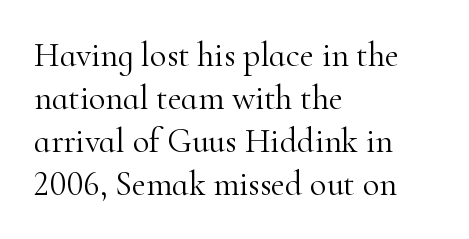
Reading down the block, your eye returns to a fixed left position each line. A typesetter would mark this as roman, not italic. The zone under the glyphs is completely vacant. Regarding leading, the lines here are spaced in the standard way. The rendering uses natural spacing where letterforms have individual widths.
